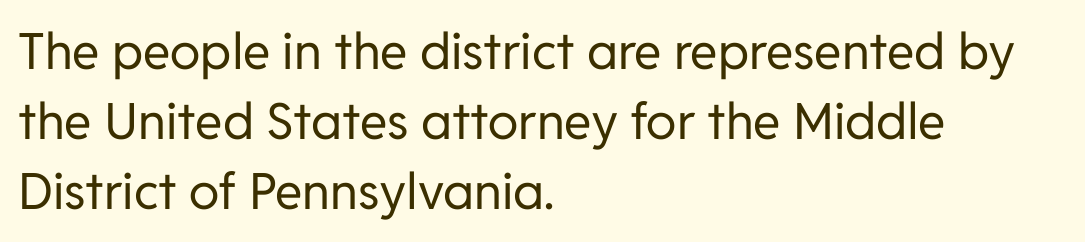
The image shows 50 px regular-weight sans-serif type, upright; set left-aligned, normal line spacing (1.4x), normal letter spacing, not underlined; low stroke contrast and a medium x-height.
